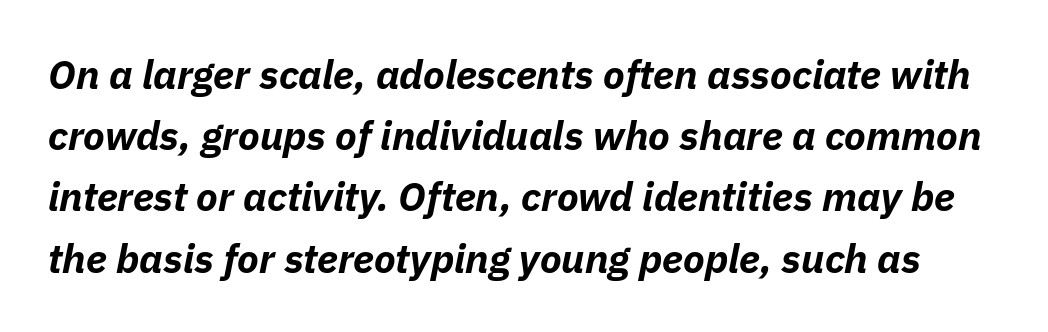
The image shows 40 px bold type, italic (leaning right); set normal line spacing (1.53x), normal letter spacing, not underlined; low stroke contrast and a medium x-height.
